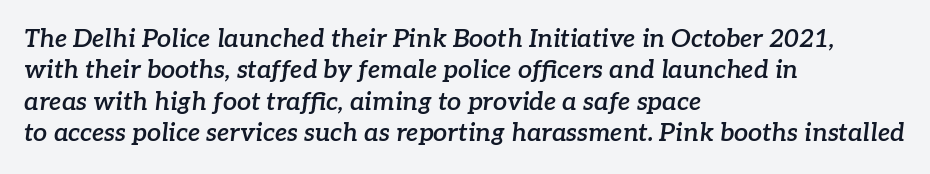
{"italic": "yes", "lean": "right", "slant_degrees": 7, "bold": "semi", "underline": "no", "align": "left", "line_spacing": "normal", "line_spacing_ratio": 1.26, "letter_spacing": "normal", "letter_spacing_em": 0.0, "glyph_px": 25}
